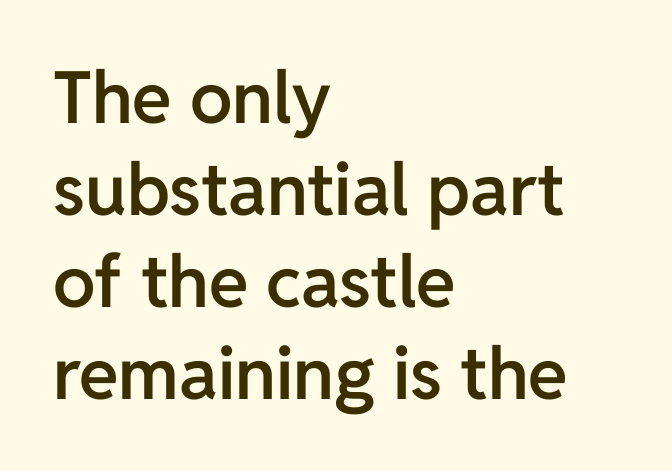
Looks like regular typesetting: each glyph gets only the width it needs. The axis of the letterforms is exactly vertical. What kind of face is this? One without serifs — a sans. The glyphs are unaccompanied by any horizontal stroke below them. The rendering uses a moderate line-height, typical for paragraphs. Reading down the block, your eye returns to a fixed left position each line.
